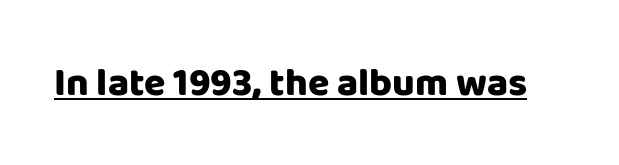
The image shows 39 px heavy sans-serif type, upright; set normal letter spacing, underlined; low stroke contrast and a large x-height.
